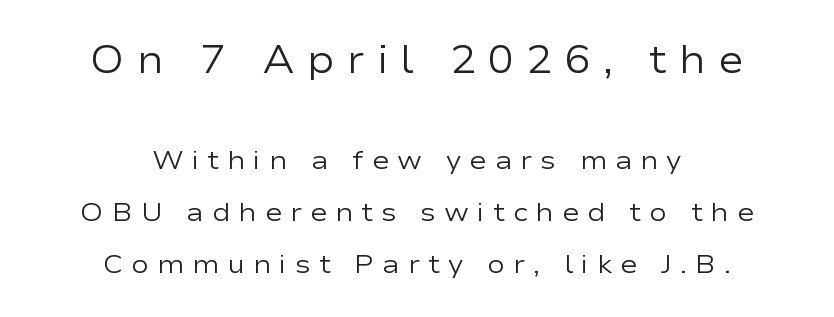
The image shows 39 px regular-weight, wide sans-serif type, upright; set centered, loose line spacing (2.0x), unusually wide letter spacing (+0.31 em), not underlined; the first (top) block is 1.5x larger; low stroke contrast and a medium x-height.
